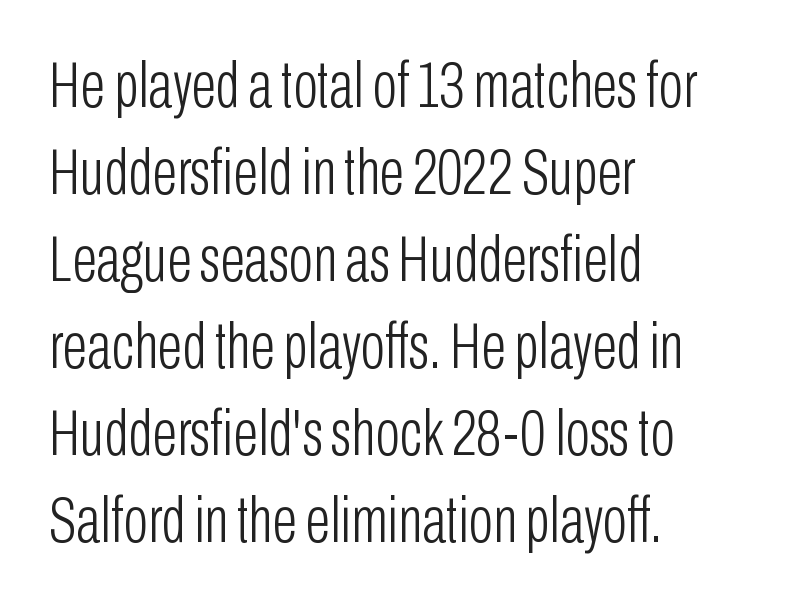
Q: Is the text bold? A: No.
Q: Is the text italic (slanted)? A: No, it is upright.
Q: Is the typeface a serif or a sans-serif typeface? A: Sans-serif.
Q: Is the text underlined? A: No.
Q: How is the paragraph aligned? A: Left-aligned.
Q: Is the spacing between letters normal or unusually wide? A: Normal.
Q: Is the spacing between lines tight, normal or loose? A: Normal.
Q: Width (condensed, normal, or wide)? A: Condensed.
Q: Stroke contrast? A: Low.
Q: x-height? A: Medium.
Q: Monospaced? A: No.
